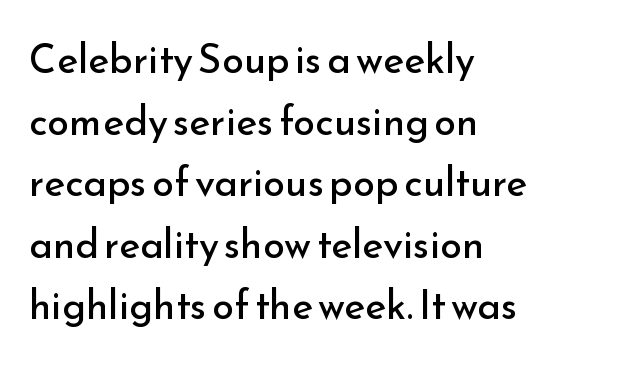
Q: Is the text bold? A: No.
Q: Is the text italic (slanted)? A: No, it is upright.
Q: Is the typeface a serif or a sans-serif typeface? A: Sans-serif.
Q: Is the text underlined? A: No.
Q: How is the paragraph aligned? A: Left-aligned.
Q: Is the spacing between letters normal or unusually wide? A: Normal.
Q: Is the spacing between lines tight, normal or loose? A: Normal.
Q: Width (condensed, normal, or wide)? A: Normal.
Q: Stroke contrast? A: Low.
Q: x-height? A: Small.
Q: Monospaced? A: No.
